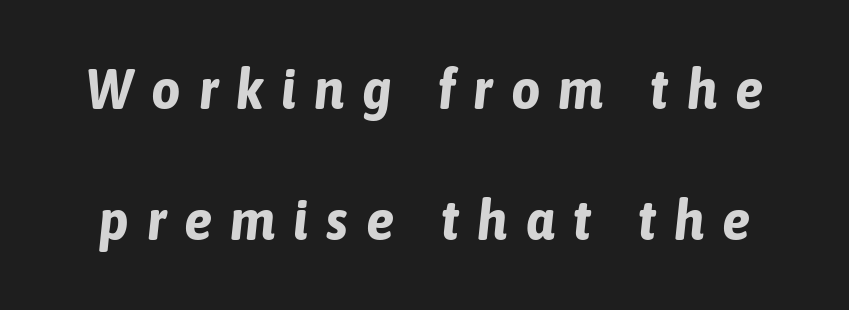
{"italic": "yes", "lean": "right", "slant_degrees": 6, "bold": "yes", "weight": "bold", "width": "condensed", "stroke_contrast": "low", "x_height": "medium", "monospaced": "no", "underline": "no", "line_spacing": "loose", "line_spacing_ratio": 2.3, "letter_spacing": "wide", "letter_spacing_em": 0.32, "glyph_px": 57}
